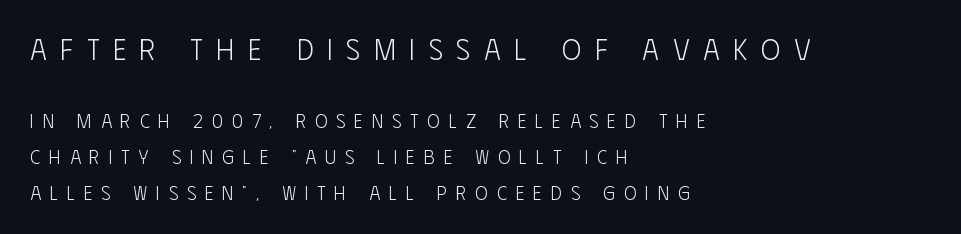
The image shows 29 px light, condensed sans-serif type, upright; set left-aligned, line spacing 1.89x, unusually wide letter spacing (+0.47 em), not underlined; the first (top) block is 1.53x larger; low stroke contrast and a large x-height.
